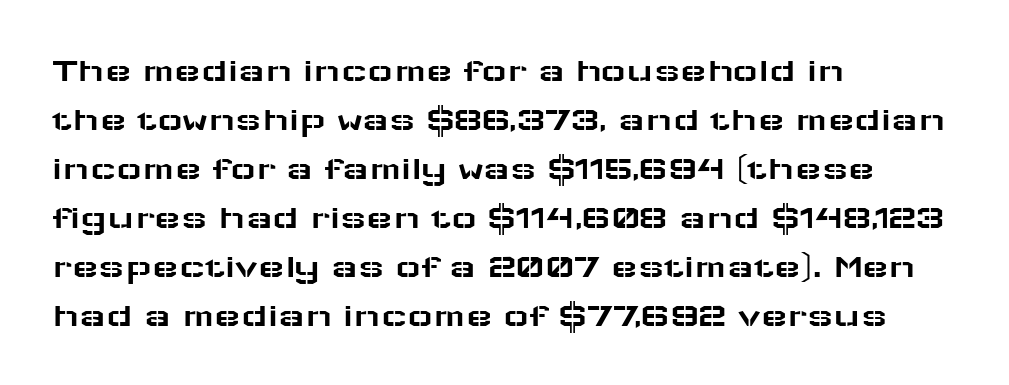
The image shows 35 px wide sans-serif type, upright; set left-aligned, normal line spacing (1.4x), normal letter spacing, not underlined; low stroke contrast and a medium x-height.
